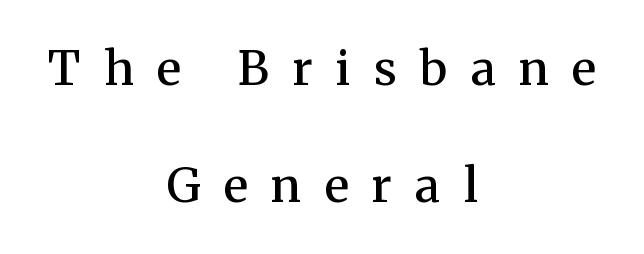
{"serif": "yes", "italic": "no", "bold": "semi", "weight": "semibold", "width": "normal", "stroke_contrast": "medium", "x_height": "medium", "monospaced": "no", "underline": "no", "align": "center", "line_spacing": "loose", "line_spacing_ratio": 2.49, "letter_spacing": "wide", "letter_spacing_em": 0.5, "glyph_px": 47}
